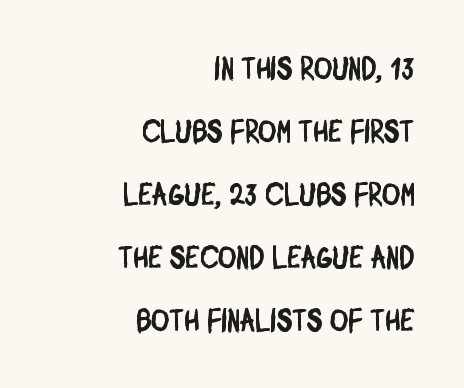
The image shows 31 px condensed sans-serif type; set right-aligned, loose line spacing (2.03x), normal letter spacing, not underlined; low stroke contrast and a large x-height.
